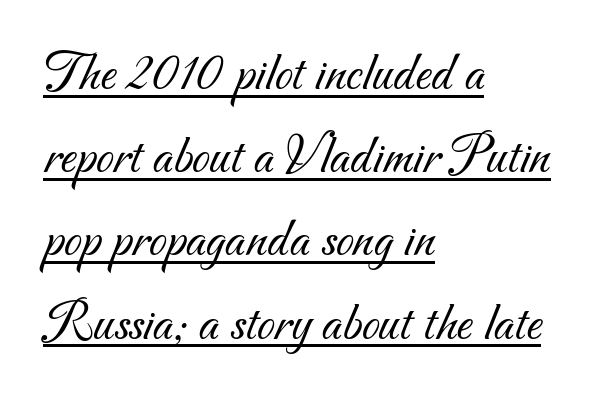
The image shows 57 px light sans-serif type; set left-aligned, normal line spacing (1.46x), normal letter spacing, underlined; medium stroke contrast and a small x-height.
